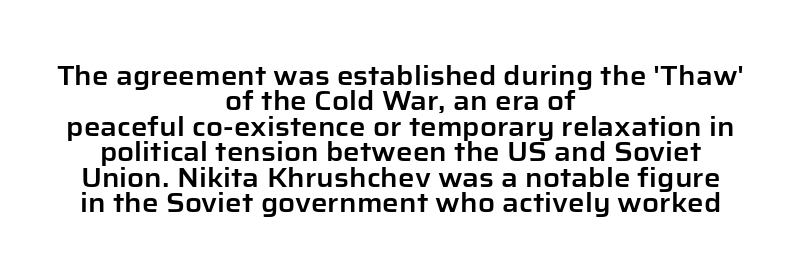
Q: Is the text italic (slanted)? A: No, it is upright.
Q: Is the text underlined? A: No.
Q: How is the paragraph aligned? A: Centered.
Q: Is the spacing between letters normal or unusually wide? A: Normal.
Q: Is the spacing between lines tight, normal or loose? A: Tight.
